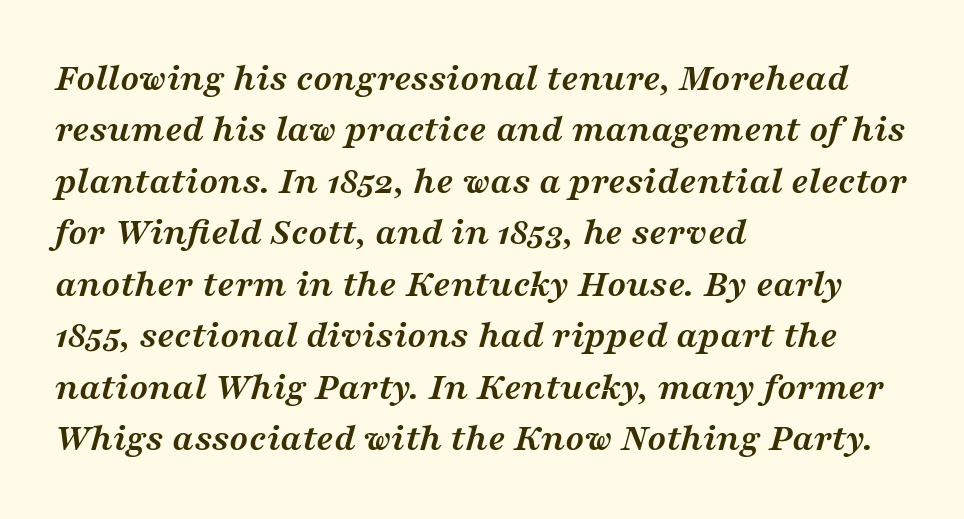
These lines keep a tight, regular rhythm from letter to letter. If you drew a ruler down the left edge, every line would touch it. Emphasis-style slanted type is in use. The characters look thick and weighty, a clear bold. The rendering shows small feet on the letterforms — a serif design. Words float on clear page, feet unadorned.
